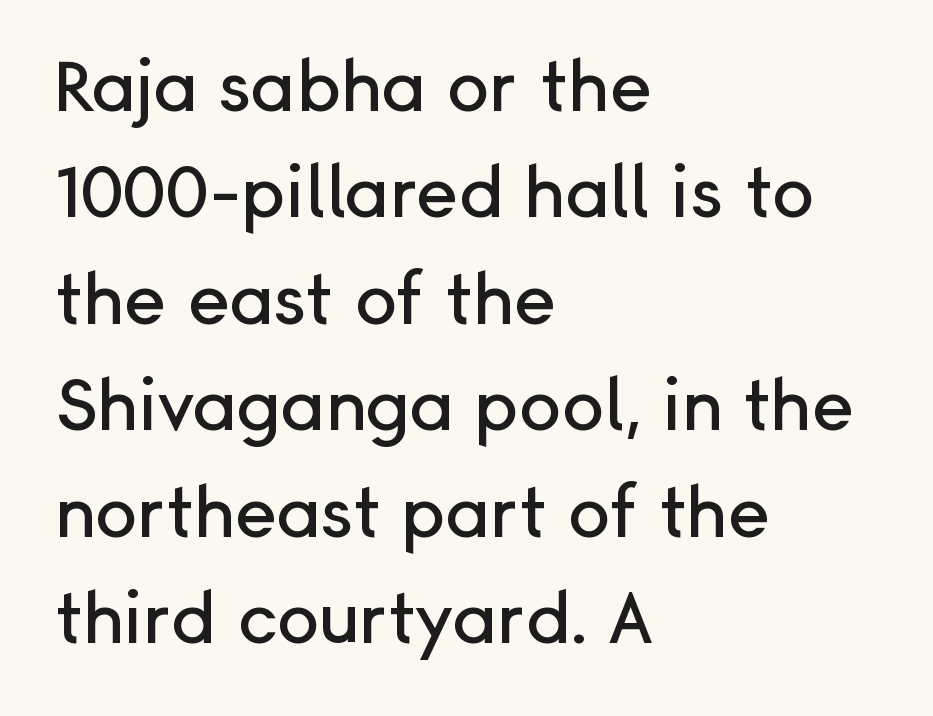
The image shows 71 px sans-serif type, upright; set left-aligned, normal line spacing (1.5x), normal letter spacing, not underlined; low stroke contrast and a medium x-height.
